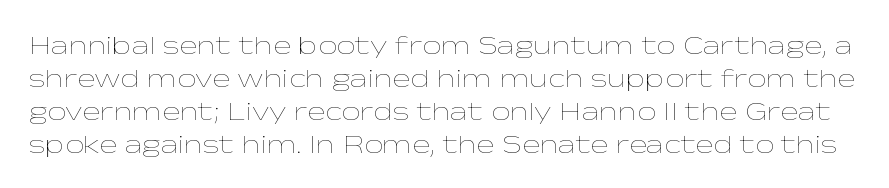
The letters stand upright; this is a roman face. Stroke thickness stays within the range of a standard reading face or lighter. Letter spacing: default. Letters rest on an invisible, unmarked baseline.
